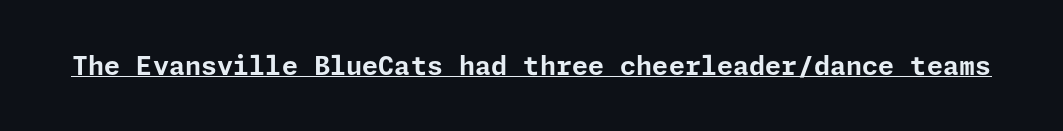
No extra tracking has been applied to these lines. Glance below the letters and you will spot a drawn line. Quick note: not italic, upright. The letters are bold, with thick, heavy strokes.
